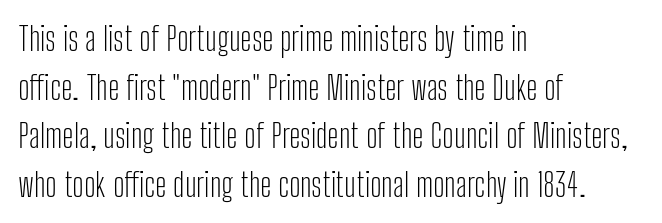
The rendering anchors every line to the left-hand side. The axis of the letterforms is exactly vertical. Check where the strokes stop: nothing finishes them off — pure sans. Caption: standard tracking, unaltered. Stems here are at most as thick as an everyday book face. This rendering features lettering with no underline.
